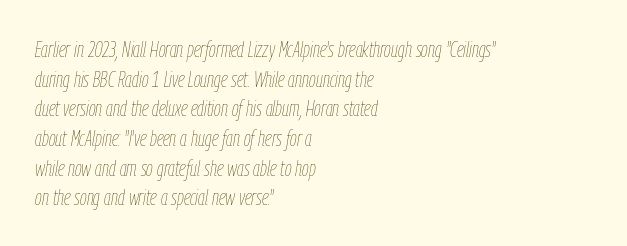
{"italic": "yes", "lean": "right", "slant_degrees": 9, "bold": "no", "underline": "no", "align": "left", "line_spacing": "normal", "line_spacing_ratio": 1.35, "letter_spacing": "normal", "letter_spacing_em": 0.0, "glyph_px": 22}
